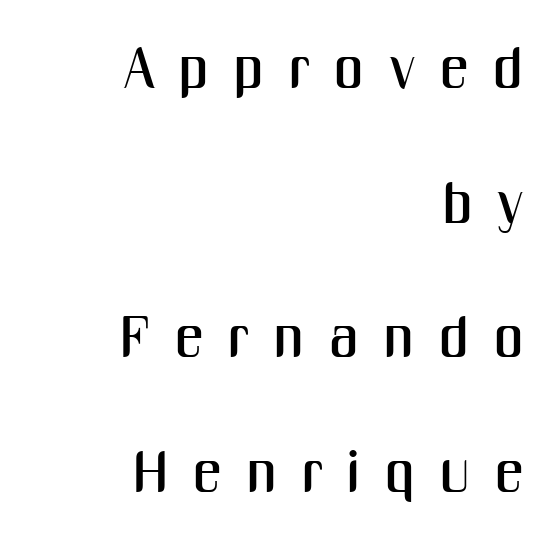
The image shows 58 px condensed sans-serif type, upright; set right-aligned, loose line spacing (2.32x), unusually wide letter spacing (+0.42 em), not underlined; medium stroke contrast and a medium x-height.
